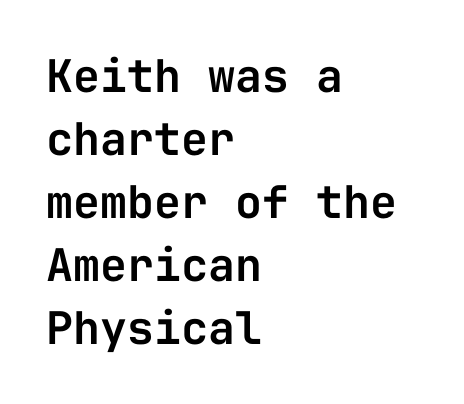
{"serif": "no", "italic": "no", "width": "normal", "stroke_contrast": "low", "x_height": "medium", "monospaced": "yes", "underline": "no", "align": "left", "line_spacing": "normal", "line_spacing_ratio": 1.4, "letter_spacing": "normal", "letter_spacing_em": 0.0, "glyph_px": 45}
